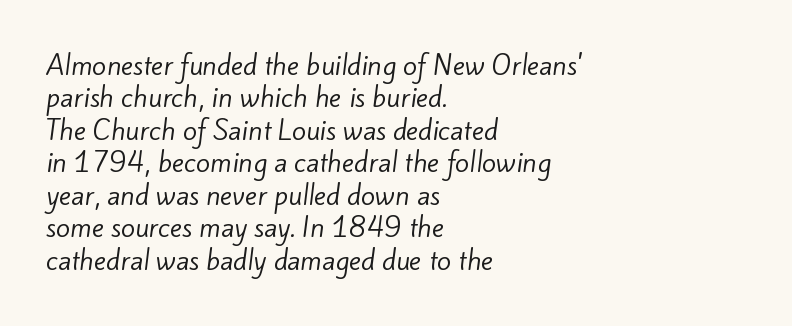
The image shows 26 px text type; set left-aligned, normal line spacing (1.25x), normal letter spacing, not underlined.
